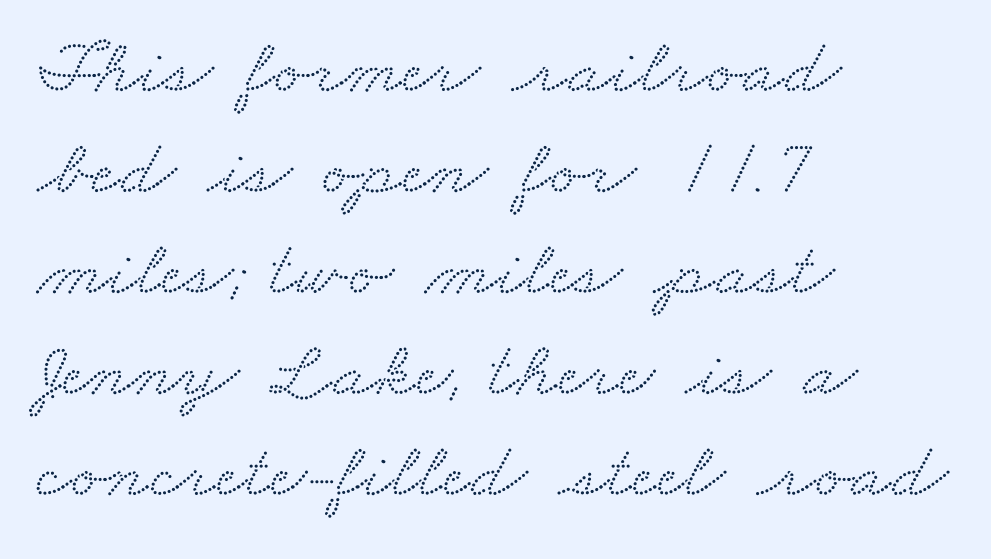
{"serif": "yes", "width": "wide", "stroke_contrast": "medium", "x_height": "small", "monospaced": "no", "underline": "no", "align": "left", "line_spacing": "normal", "line_spacing_ratio": 1.28, "letter_spacing": "normal", "letter_spacing_em": 0.0, "glyph_px": 79}
